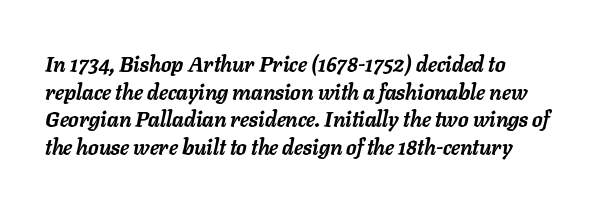
{"italic": "yes", "lean": "right", "slant_degrees": 11, "bold": "yes", "underline": "no", "line_spacing": "normal", "line_spacing_ratio": 1.31, "letter_spacing": "normal", "letter_spacing_em": 0.0, "glyph_px": 21}
